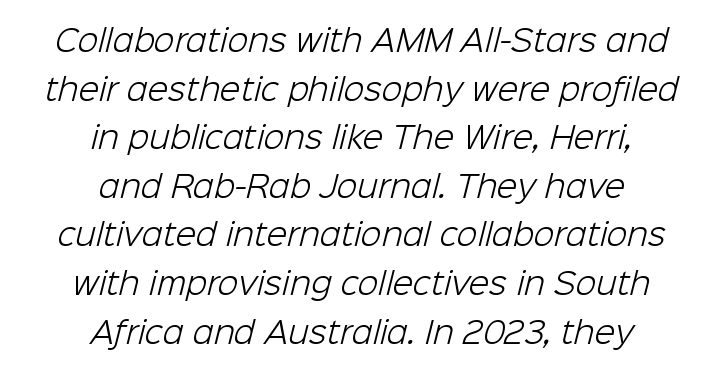
Q: Is the text bold? A: No.
Q: Is the typeface a serif or a sans-serif typeface? A: Sans-serif.
Q: Is the text underlined? A: No.
Q: How is the paragraph aligned? A: Centered.
Q: Is the spacing between letters normal or unusually wide? A: Normal.
Q: Is the spacing between lines tight, normal or loose? A: Normal.
Q: Width (condensed, normal, or wide)? A: Normal.
Q: Stroke contrast? A: Low.
Q: x-height? A: Medium.
Q: Monospaced? A: No.
